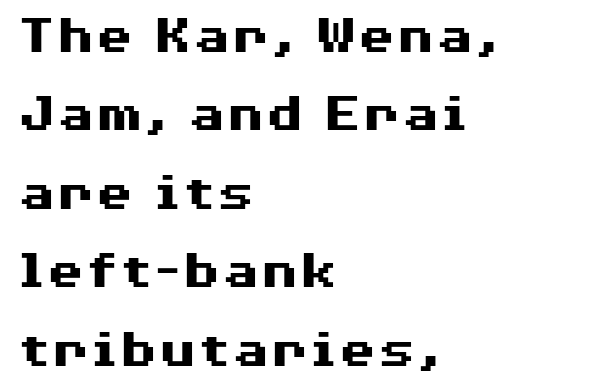
A student would call this left alignment; a typographer would say flush left, rag right. Caption: standard tracking, unaltered. Looks like regular typesetting: each glyph gets only the width it needs. This sample keeps an unexceptional amount of space between lines.
